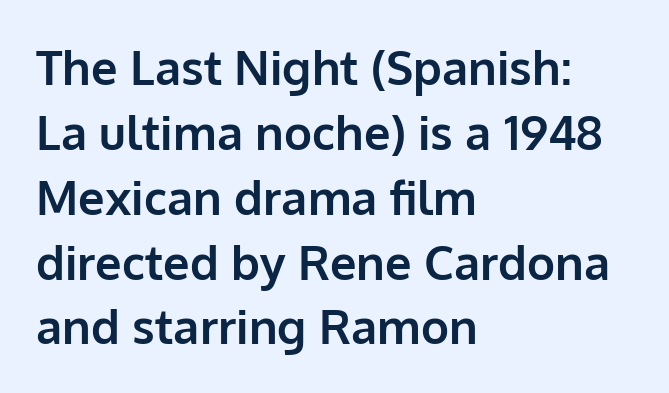
{"serif": "no", "italic": "no", "bold": "yes", "weight": "bold", "width": "normal", "stroke_contrast": "low", "x_height": "medium", "monospaced": "no", "underline": "no", "align": "left", "line_spacing": "normal", "line_spacing_ratio": 1.38, "letter_spacing": "normal", "letter_spacing_em": 0.0, "glyph_px": 47}
